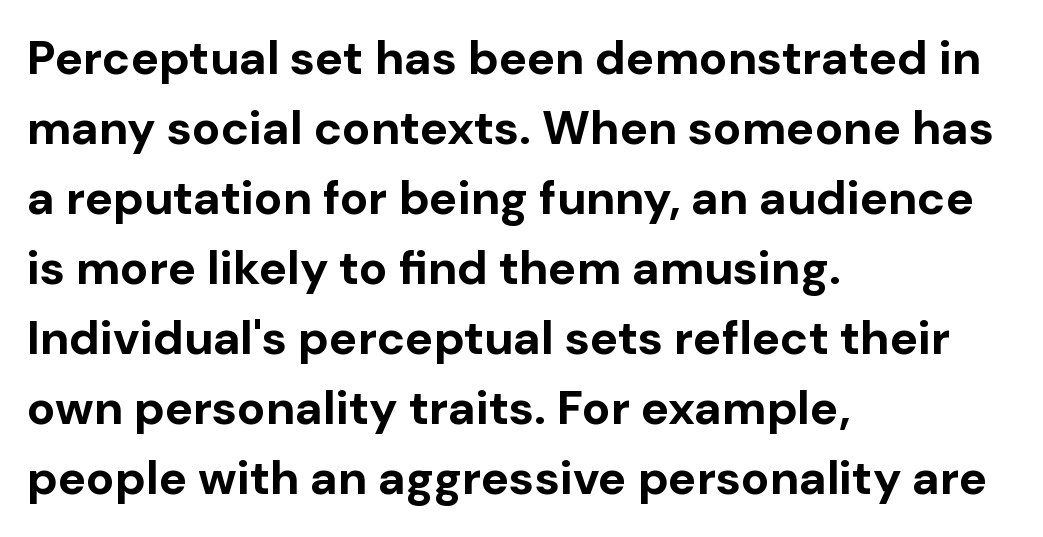
Every row of glyphs begins at an identical x-position on the left. Does the lettering tilt? It doesn't — this is upright. Heft: maximum for text — a bold. Descenders are the only things crossing below the line. Check where the strokes stop: nothing finishes them off — pure sans. Short note: letters normally spaced.
